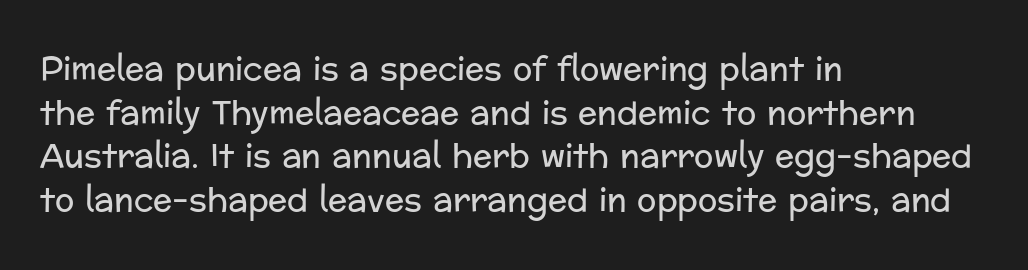
Counters stay open thanks to moderate or lighter strokes. Leading: standard. Reading down the block, your eye returns to a fixed left position each line. It's the straight-up-and-down kind of type.
